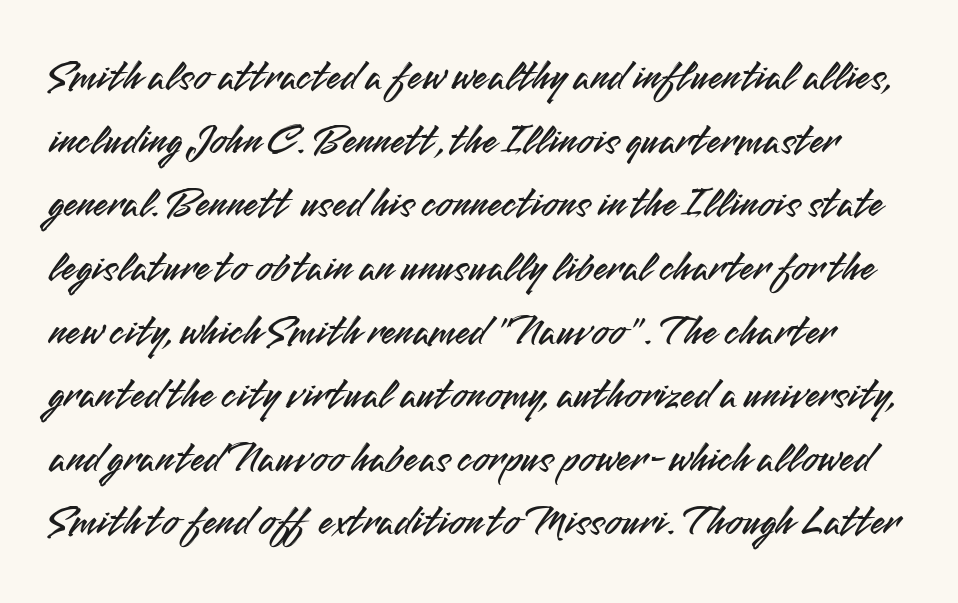
{"serif": "no", "width": "normal", "stroke_contrast": "medium", "x_height": "small", "monospaced": "no", "underline": "no", "line_spacing": "normal", "line_spacing_ratio": 1.48, "letter_spacing": "normal", "letter_spacing_em": 0.0, "glyph_px": 43}
